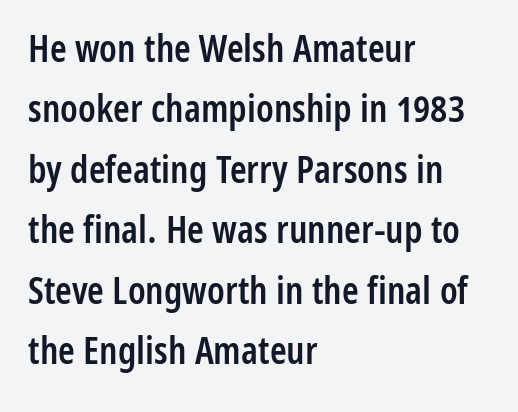
Every letter is mildly thick-stroked: semibold rather than bold. A roman cut, with each character standing at attention. Type style note: lacks serifs. Line spacing here is normal. Here the designer chose a conventional face with non-uniform glyph widths.
